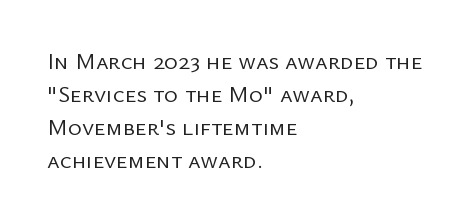
Q: Is the text bold? A: No.
Q: Is the text italic (slanted)? A: No, it is upright.
Q: Is the text underlined? A: No.
Q: How is the paragraph aligned? A: Left-aligned.
Q: Is the spacing between letters normal or unusually wide? A: Normal.
Q: Is the spacing between lines tight, normal or loose? A: Normal.
